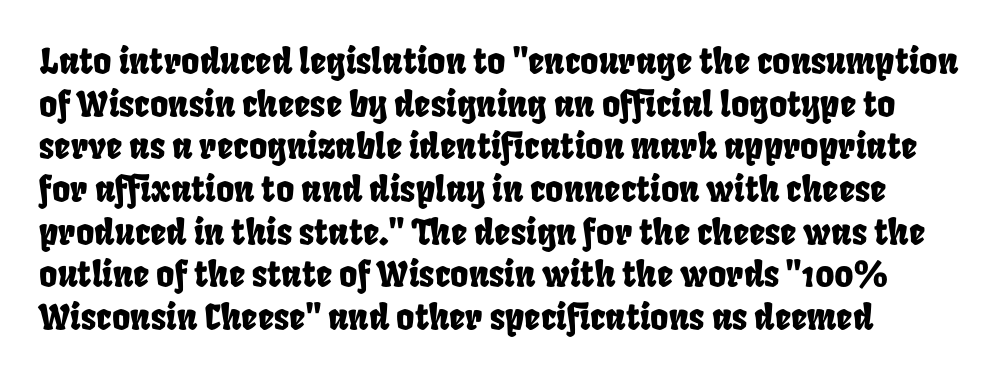
Q: Is the text underlined? A: No.
Q: Is the spacing between letters normal or unusually wide? A: Normal.
Q: Width (condensed, normal, or wide)? A: Condensed.
Q: Stroke contrast? A: Low.
Q: x-height? A: Large.
Q: Monospaced? A: No.
